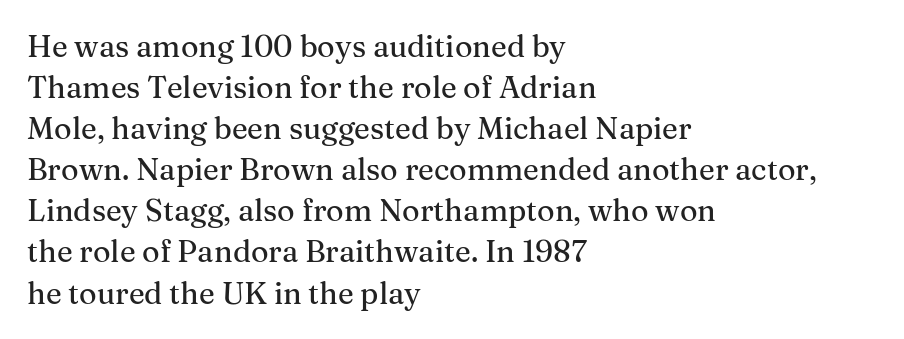
{"serif": "yes", "italic": "no", "width": "normal", "stroke_contrast": "medium", "x_height": "medium", "monospaced": "no", "underline": "no", "align": "left", "line_spacing": "normal", "line_spacing_ratio": 1.37, "letter_spacing": "normal", "letter_spacing_em": 0.0, "glyph_px": 30}
